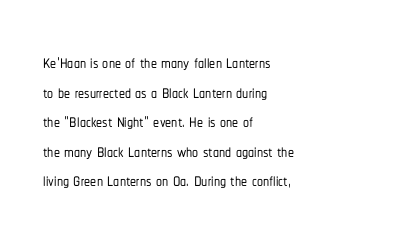
The image shows 24 px text type, upright; set left-aligned, line spacing 1.23x, normal letter spacing, not underlined.
